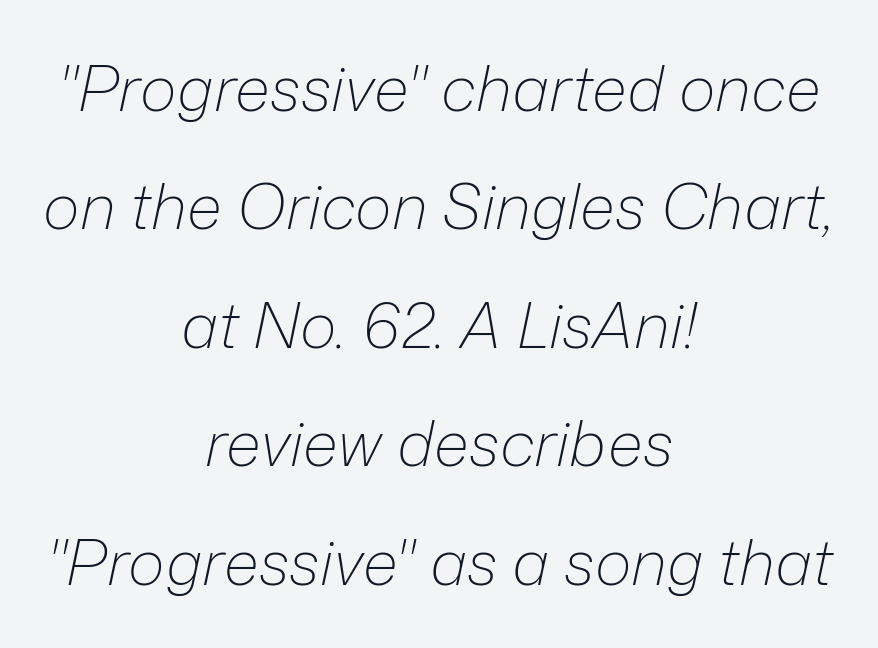
{"italic": "yes", "lean": "right", "slant_degrees": 12, "bold": "no", "weight": "light", "width": "normal", "stroke_contrast": "low", "x_height": "medium", "monospaced": "no", "underline": "no", "align": "center", "line_spacing_ratio": 1.88, "letter_spacing": "normal", "letter_spacing_em": 0.0, "glyph_px": 63}
